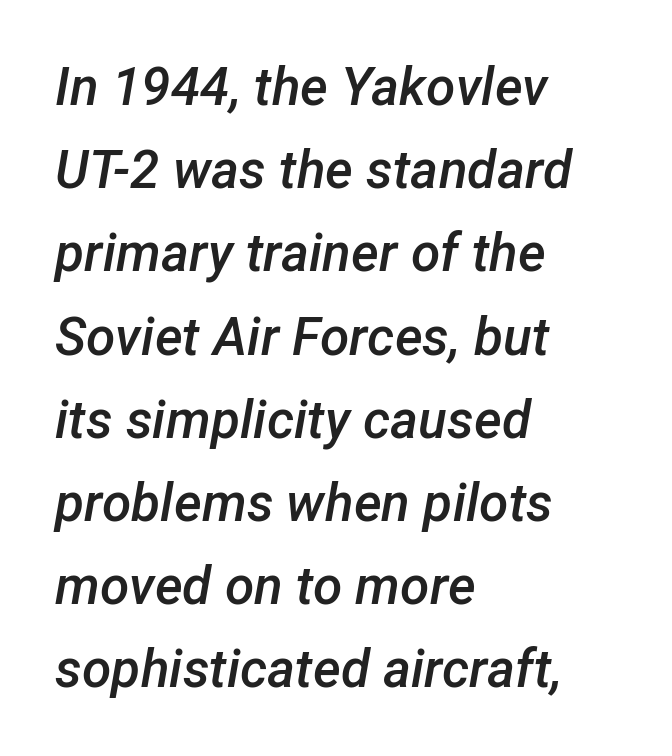
The image shows 53 px semibold type, italic (leaning right); set left-aligned, normal line spacing (1.57x), normal letter spacing, not underlined; low stroke contrast and a medium x-height.
